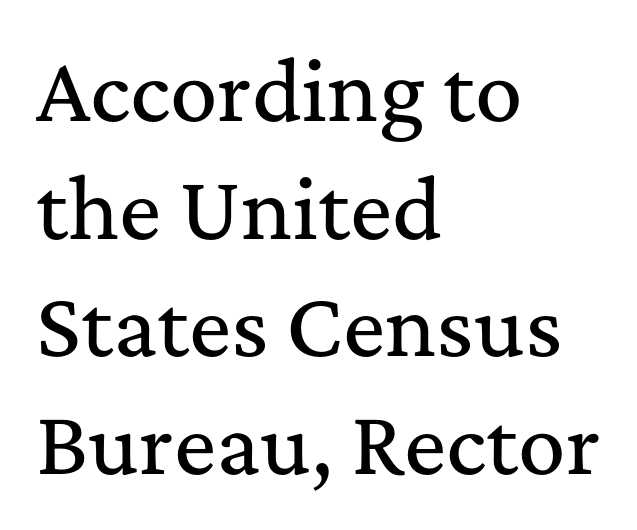
{"serif": "yes", "italic": "no", "width": "normal", "stroke_contrast": "medium", "x_height": "medium", "monospaced": "no", "underline": "no", "align": "left", "line_spacing": "normal", "line_spacing_ratio": 1.49, "letter_spacing": "normal", "letter_spacing_em": 0.0, "glyph_px": 79}
